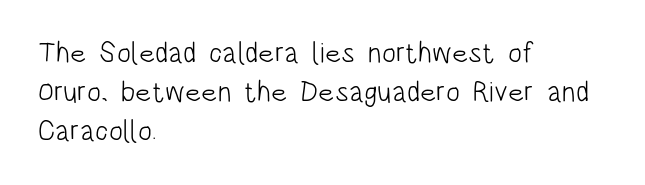
The image shows 29 px light, condensed sans-serif type, upright; set left-aligned, normal line spacing (1.35x), normal letter spacing, not underlined; low stroke contrast and a large x-height.
